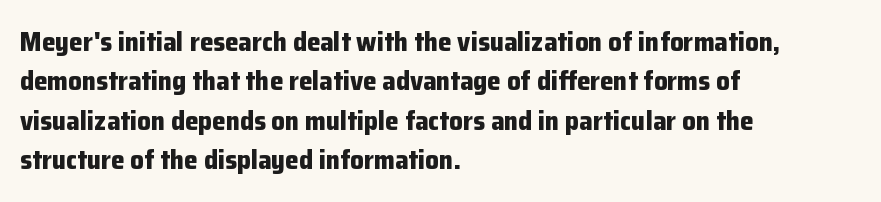
The line texture is even and compact thanks to regular tracking. Notice how the passage keeps a crisp vertical edge on the left only. Rendered with straight, roman letterforms. A bare baseline throughout the passage. One glance says typical: line gaps are just what's usual.
